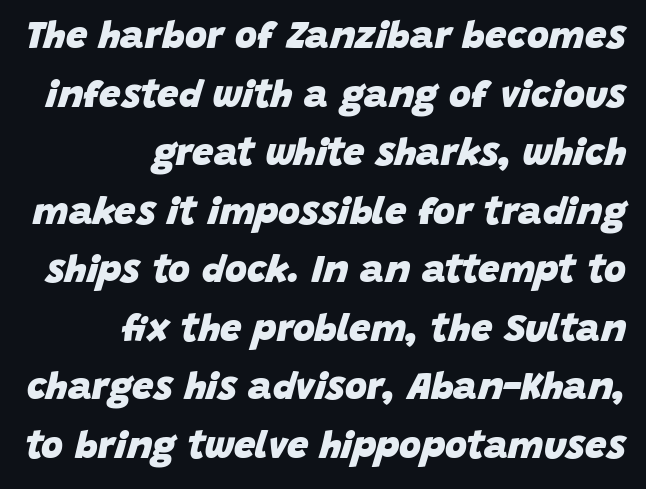
Q: Is the text bold? A: Yes.
Q: Is the text italic (slanted)? A: Yes, it leans right by about 15 degrees.
Q: Is the text underlined? A: No.
Q: How is the paragraph aligned? A: Right-aligned.
Q: Is the spacing between letters normal or unusually wide? A: Normal.
Q: Is the spacing between lines tight, normal or loose? A: Normal.
Q: Width (condensed, normal, or wide)? A: Normal.
Q: Stroke contrast? A: Low.
Q: x-height? A: Large.
Q: Monospaced? A: No.
